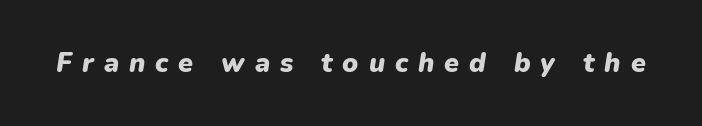
Descenders hang freely into open space. Italic? Definitely — the glyphs are oblique. Between one letter and the next there's a generous, obvious gap. These words are printed bold, with thick strokes throughout.
